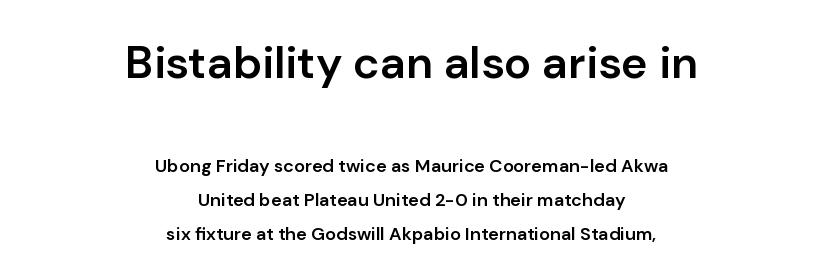
Q: Is the text bold? A: Semi-bold.
Q: Is the text italic (slanted)? A: No, it is upright.
Q: Is the typeface a serif or a sans-serif typeface? A: Sans-serif.
Q: Is the text underlined? A: No.
Q: How is the paragraph aligned? A: Centered.
Q: Is the spacing between letters normal or unusually wide? A: Normal.
Q: Which block of text is set in a larger size, the first (top) or the second (bottom)? A: The first (top) one.
Q: Width (condensed, normal, or wide)? A: Normal.
Q: Stroke contrast? A: Low.
Q: x-height? A: Medium.
Q: Monospaced? A: No.
